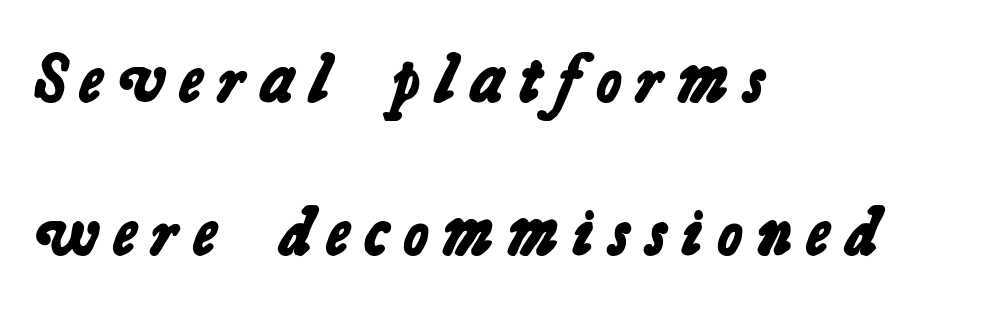
The image shows 69 px bold sans-serif type; set left-aligned, loose line spacing (2.22x), unusually wide letter spacing (+0.22 em), not underlined; low stroke contrast and a medium x-height.
